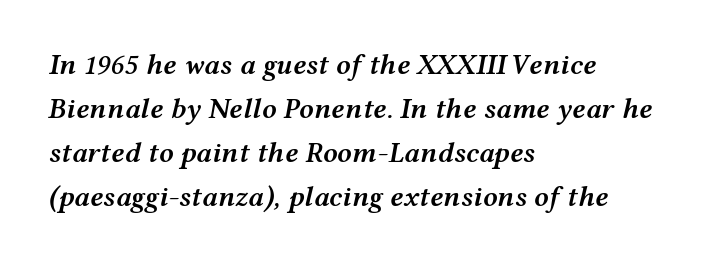
{"italic": "yes", "lean": "right", "slant_degrees": 12, "bold": "semi", "weight": "semibold", "width": "wide", "stroke_contrast": "medium", "x_height": "medium", "monospaced": "no", "underline": "no", "align": "left", "line_spacing": "normal", "line_spacing_ratio": 1.52, "letter_spacing": "normal", "letter_spacing_em": 0.0, "glyph_px": 29}
